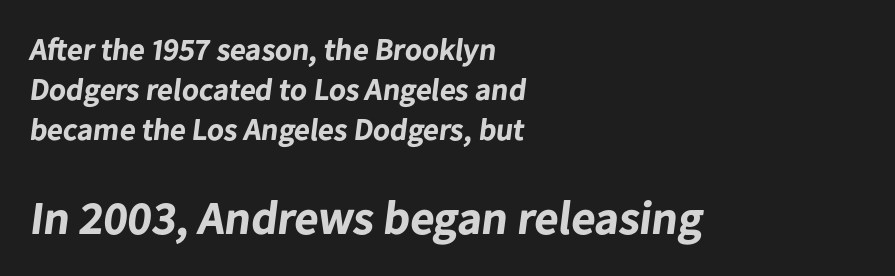
Q: Is the text bold? A: Yes.
Q: Is the typeface a serif or a sans-serif typeface? A: Sans-serif.
Q: Is the text underlined? A: No.
Q: How is the paragraph aligned? A: Left-aligned.
Q: Is the spacing between letters normal or unusually wide? A: Normal.
Q: Is the spacing between lines tight, normal or loose? A: Normal.
Q: Which block of text is set in a larger size, the first (top) or the second (bottom)? A: The second (bottom) one.
Q: Width (condensed, normal, or wide)? A: Normal.
Q: Stroke contrast? A: Low.
Q: x-height? A: Medium.
Q: Monospaced? A: No.
